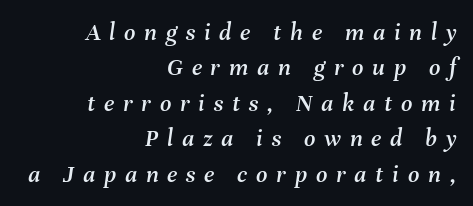
A bare baseline throughout the passage. Inter-character spacing is expanded well beyond the font's built-in metrics. The typesetter chose a ragged-left arrangement here. Vertical spacing — default.
